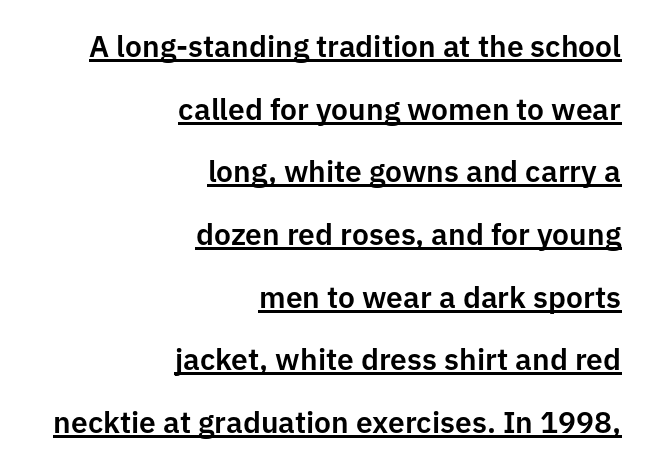
Q: Is the text italic (slanted)? A: No, it is upright.
Q: Is the typeface a serif or a sans-serif typeface? A: Sans-serif.
Q: Is the text underlined? A: Yes.
Q: How is the paragraph aligned? A: Right-aligned.
Q: Is the spacing between letters normal or unusually wide? A: Normal.
Q: Is the spacing between lines tight, normal or loose? A: Loose.
Q: Width (condensed, normal, or wide)? A: Normal.
Q: Stroke contrast? A: Low.
Q: x-height? A: Medium.
Q: Monospaced? A: No.
